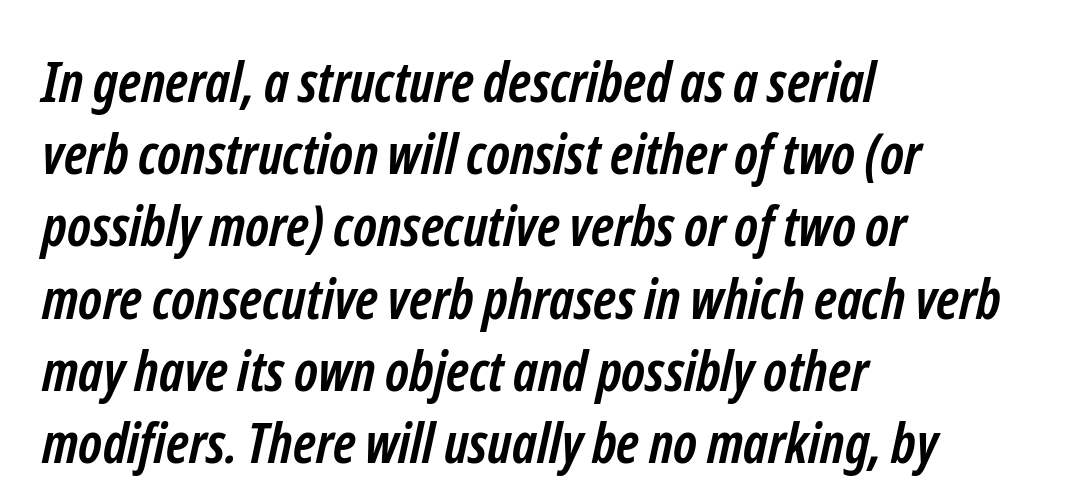
{"serif": "no", "bold": "yes", "weight": "semibold", "width": "condensed", "stroke_contrast": "low", "x_height": "medium", "monospaced": "no", "underline": "no", "align": "left", "line_spacing": "normal", "line_spacing_ratio": 1.29, "letter_spacing": "normal", "letter_spacing_em": 0.0, "glyph_px": 56}
